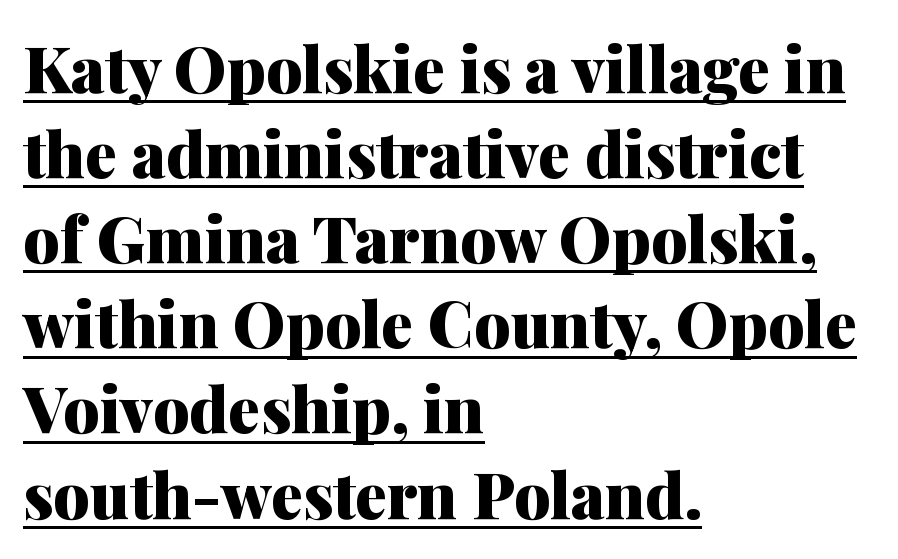
The image shows 64 px heavy serif type, upright; set left-aligned, normal line spacing (1.33x), normal letter spacing, underlined; medium stroke contrast and a medium x-height.
